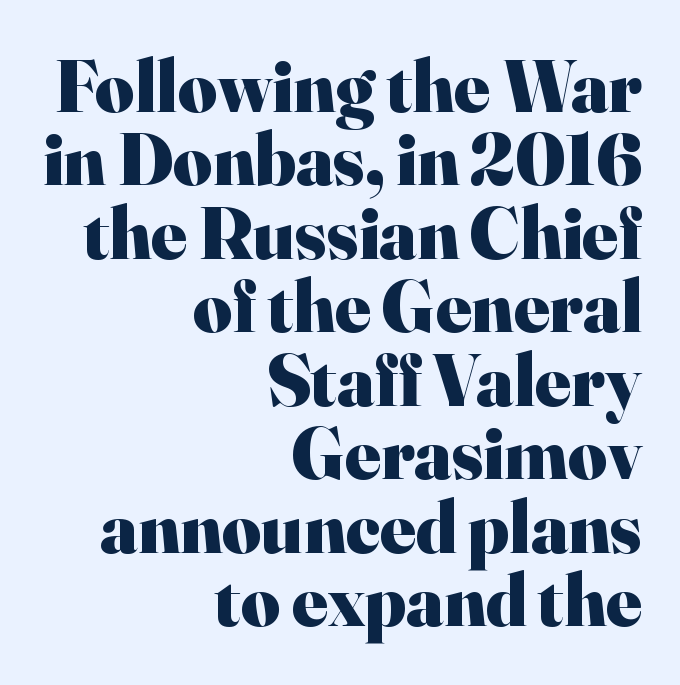
{"serif": "yes", "italic": "no", "bold": "yes", "weight": "heavy", "width": "normal", "stroke_contrast": "high", "x_height": "small", "monospaced": "no", "underline": "no", "align": "right", "line_spacing": "tight", "line_spacing_ratio": 0.98, "letter_spacing": "normal", "letter_spacing_em": 0.0, "glyph_px": 75}
